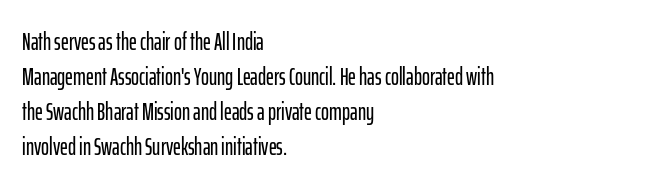
Style check: upright. The designer left line spacing at the default. Casual observation: everything's shoved over to the left. Tracking here is standard; glyphs follow each other at the usual distance. The foot of each line stays bare and open.
